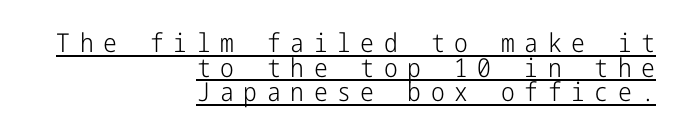
Q: Is the text bold? A: No.
Q: Is the text italic (slanted)? A: No, it is upright.
Q: Is the text underlined? A: Yes.
Q: How is the paragraph aligned? A: Right-aligned.
Q: Is the spacing between letters normal or unusually wide? A: Unusually wide.
Q: Is the spacing between lines tight, normal or loose? A: Tight.
